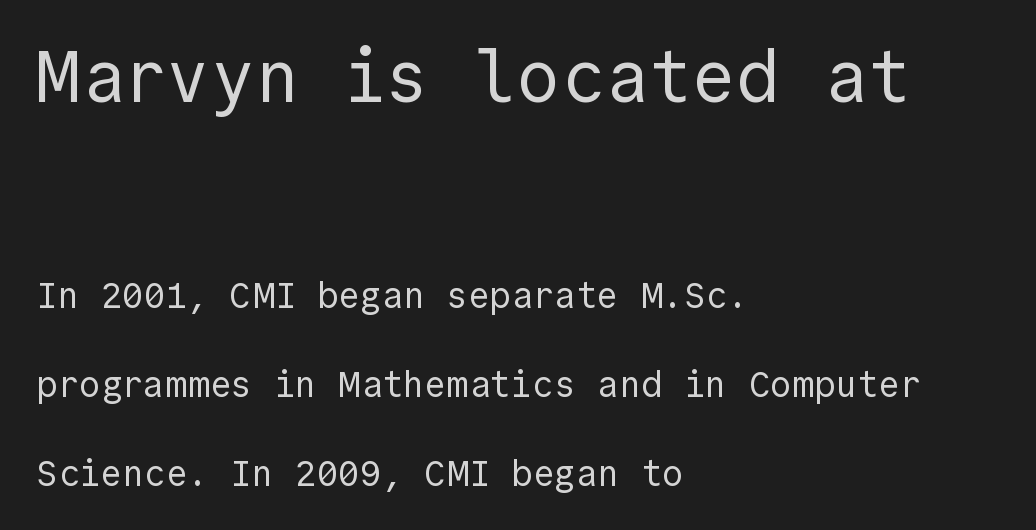
In this sample the first text group is rendered at the bigger scale. The lines in this sample share a left origin and differ only in where they stop. Typographically, this falls in the sans-serif category. Compared with typical body copy, the letter spacing here is the same. Honestly, the rows look like they've been pulled way apart. Quick note: underline off.
